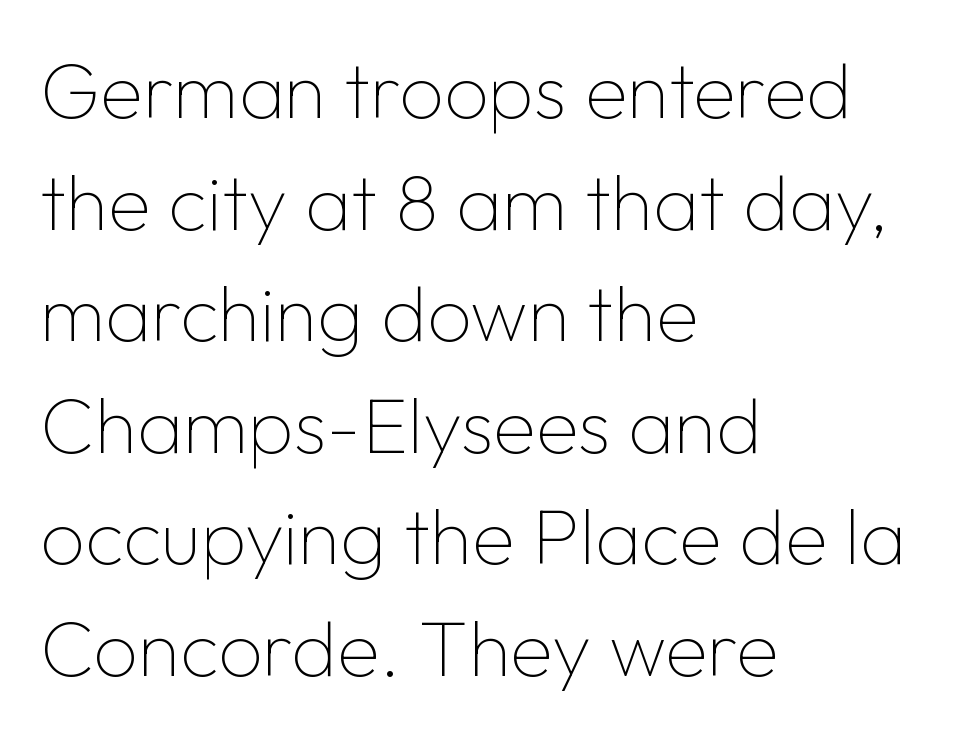
{"serif": "no", "italic": "no", "bold": "no", "weight": "thin", "width": "normal", "stroke_contrast": "low", "x_height": "medium", "monospaced": "no", "underline": "no", "align": "left", "line_spacing": "normal", "line_spacing_ratio": 1.43, "letter_spacing": "normal", "letter_spacing_em": 0.0, "glyph_px": 78}
